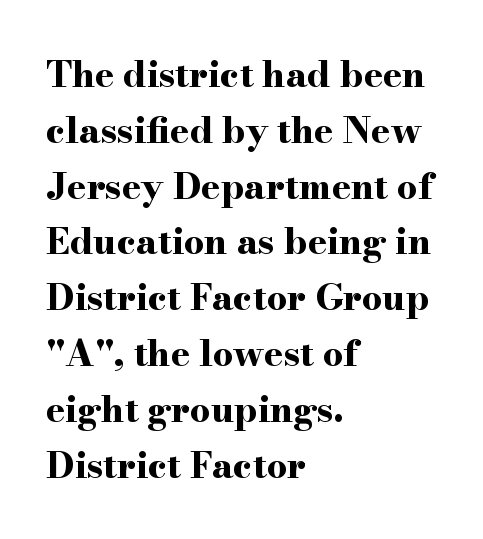
Letter spacing: default. The specimen reads as upright at a glance. The passage shown is emphatically bold. The baseline area is clear. This sample is left-justified, so line endings fall wherever the words run out.
